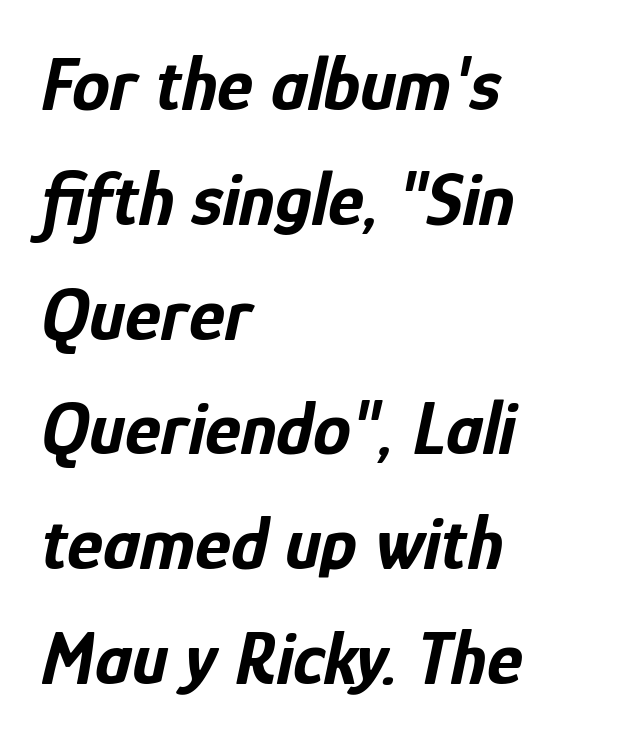
The image shows 76 px bold, condensed type, italic (leaning right); set left-aligned, normal line spacing (1.51x), normal letter spacing, not underlined; low stroke contrast and a medium x-height.
